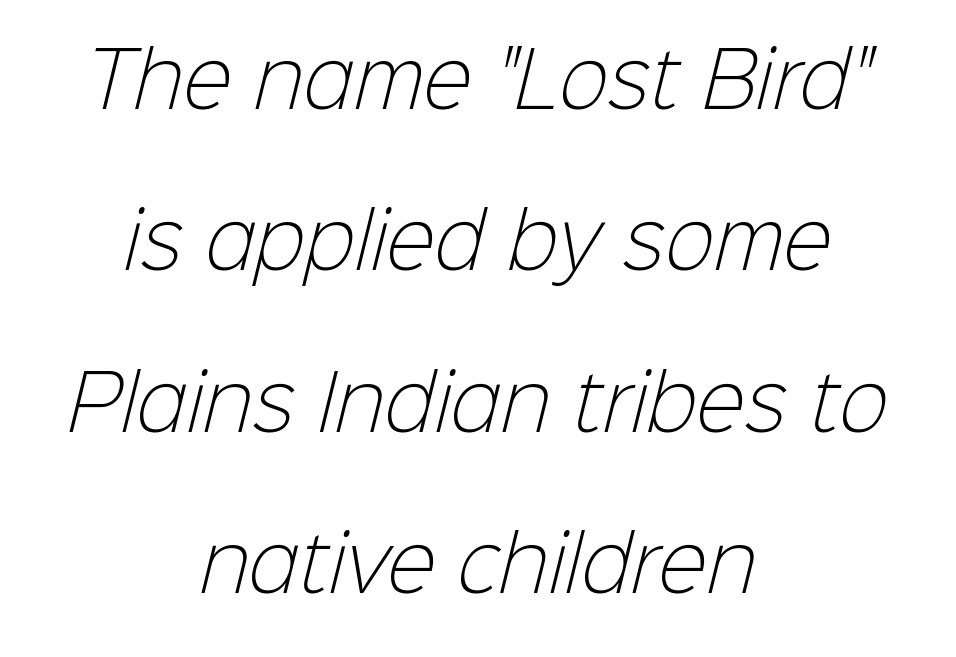
{"serif": "no", "bold": "no", "weight": "light", "width": "normal", "stroke_contrast": "low", "x_height": "medium", "monospaced": "no", "underline": "no", "align": "center", "line_spacing": "loose", "line_spacing_ratio": 2.18, "letter_spacing": "normal", "letter_spacing_em": 0.0, "glyph_px": 74}
